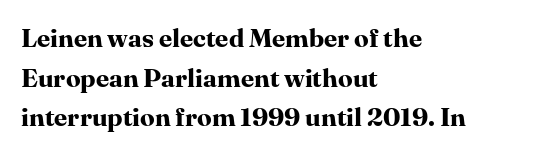
Line spacing here is normal. Words float on clear page, feet unadorned. Each glyph is drawn with heavy, bold strokes. There is no visible air inserted between adjacent glyphs. These lines are set flush left with a ragged right edge. This is roman type, the default non-slanted kind.
